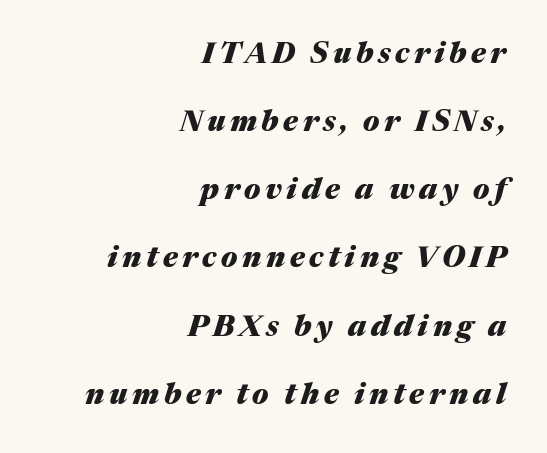
One-word summary of the alignment: right. Underline: absent. One glance says open: line gaps are wider than usual. The specimen reads as italic at a glance.
